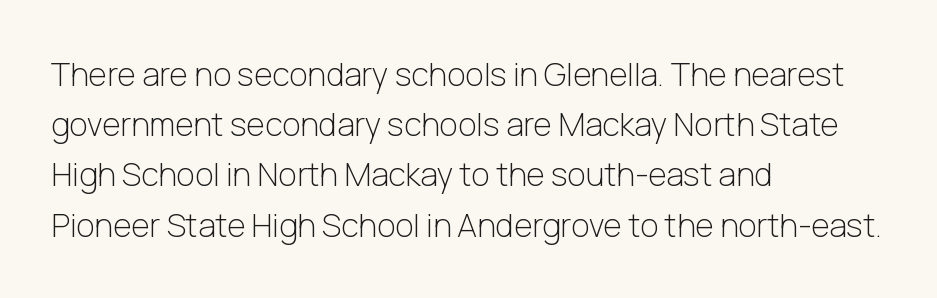
The image shows 32 px light sans-serif type, upright; set left-aligned, normal line spacing (1.57x), normal letter spacing, not underlined; low stroke contrast and a medium x-height.
